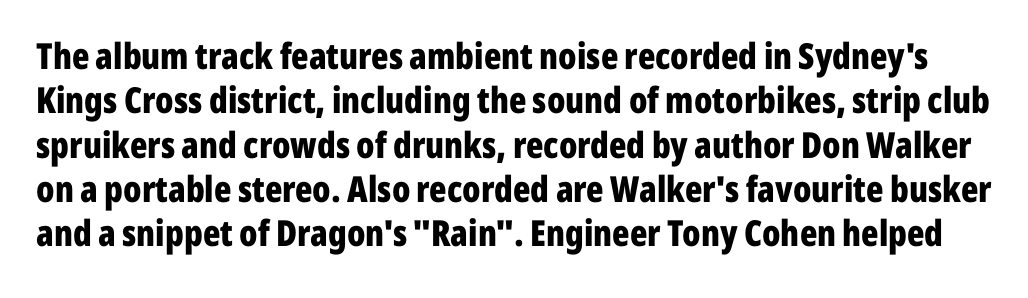
A typesetter would label this face a sans. Quick note: underline off. The letters advance in unequal steps, a hallmark of proportional type. The line texture is even and compact thanks to regular tracking. A roman cut, with each character standing at attention.
